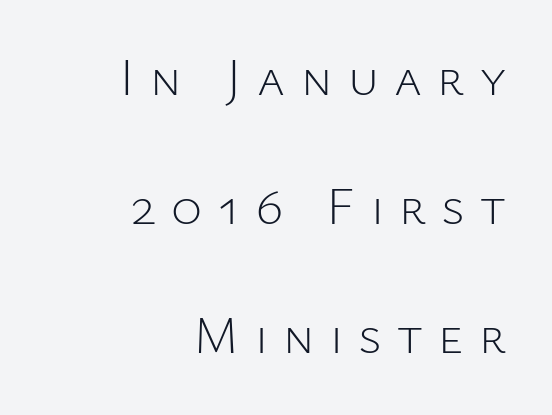
Note the varied advance widths — an 'i' is clearly narrower than an 'm'. The font is comparable to plain body text, perhaps lighter. The line-height multiplier appears high, well above default. Font category for this specimen: sans-serif. This sample uses an upright cut, with every glyph sitting square on the baseline.
